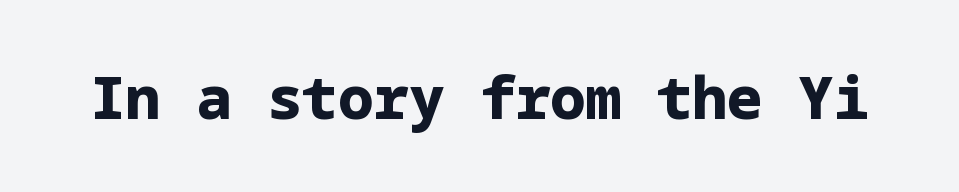
Q: Is the text bold? A: Yes.
Q: Is the text italic (slanted)? A: No, it is upright.
Q: Is the typeface a serif or a sans-serif typeface? A: Sans-serif.
Q: Is the text underlined? A: No.
Q: Is the spacing between letters normal or unusually wide? A: Normal.
Q: Width (condensed, normal, or wide)? A: Normal.
Q: Stroke contrast? A: Low.
Q: x-height? A: Medium.
